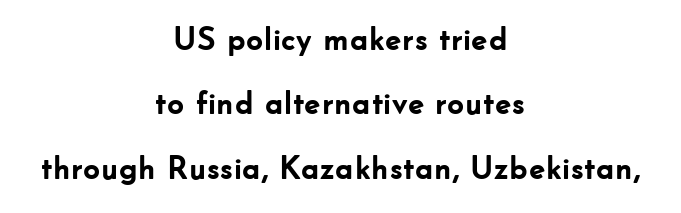
Q: Is the text bold? A: Yes.
Q: Is the text italic (slanted)? A: No, it is upright.
Q: Is the typeface a serif or a sans-serif typeface? A: Sans-serif.
Q: Is the text underlined? A: No.
Q: How is the paragraph aligned? A: Centered.
Q: Is the spacing between letters normal or unusually wide? A: Normal.
Q: Is the spacing between lines tight, normal or loose? A: Loose.
Q: Width (condensed, normal, or wide)? A: Normal.
Q: Stroke contrast? A: Low.
Q: x-height? A: Small.
Q: Monospaced? A: No.
